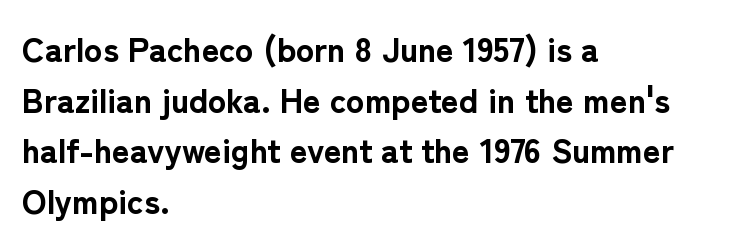
Q: Is the text bold? A: Yes.
Q: Is the text italic (slanted)? A: No, it is upright.
Q: Is the typeface a serif or a sans-serif typeface? A: Sans-serif.
Q: Is the text underlined? A: No.
Q: How is the paragraph aligned? A: Left-aligned.
Q: Is the spacing between letters normal or unusually wide? A: Normal.
Q: Is the spacing between lines tight, normal or loose? A: Normal.
Q: Width (condensed, normal, or wide)? A: Normal.
Q: Stroke contrast? A: Low.
Q: x-height? A: Medium.
Q: Monospaced? A: No.
